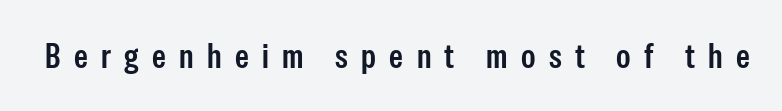
The font family rendered here belongs to the sans-serif group. The specimen reads as upright at a glance. A clean baseline with only descenders dipping below it. Here the designer chose a conventional face with non-uniform glyph widths. Each word looks stretched out because of the extra space between its letters.
